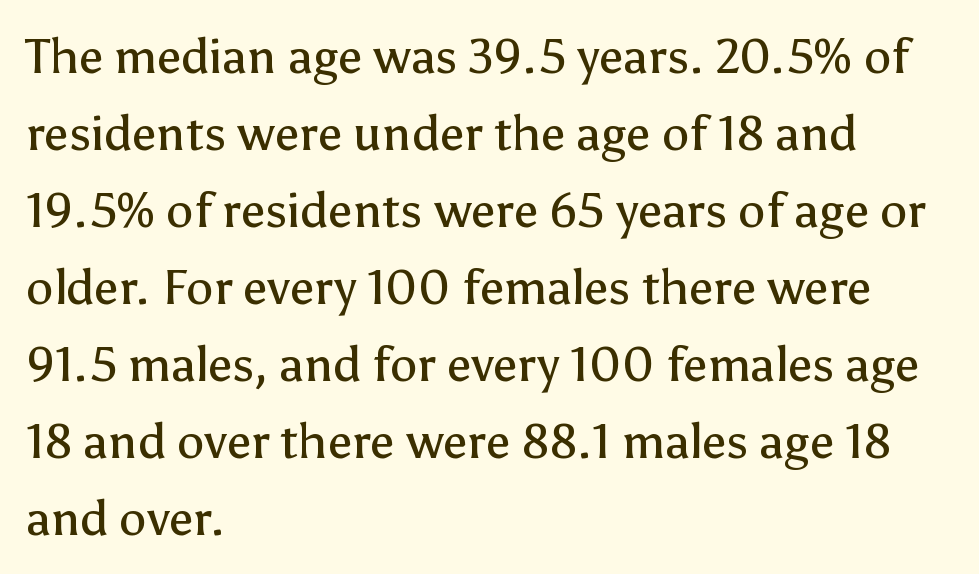
Short and long lines alike share a common starting point at left. A typesetter would mark this as roman, not italic. Weight: regular or lighter. The lines sit at an ordinary, default distance from one another. These lines are rendered in a variable-pitch font. In terms of letterform style, serifs are entirely absent.
